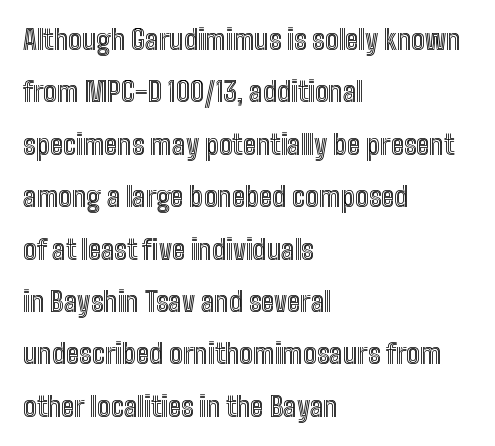
The image shows 27 px text type, upright; set left-aligned, loose line spacing (1.94x), normal letter spacing, not underlined.
